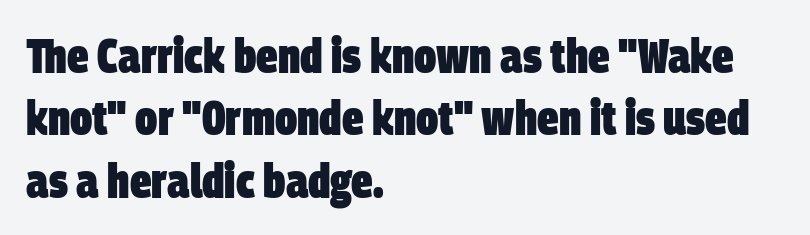
{"serif": "no", "bold": "yes", "weight": "heavy", "width": "condensed", "stroke_contrast": "low", "x_height": "large", "monospaced": "no", "underline": "no", "align": "left", "line_spacing": "normal", "line_spacing_ratio": 1.3, "letter_spacing": "normal", "letter_spacing_em": 0.0, "glyph_px": 48}
